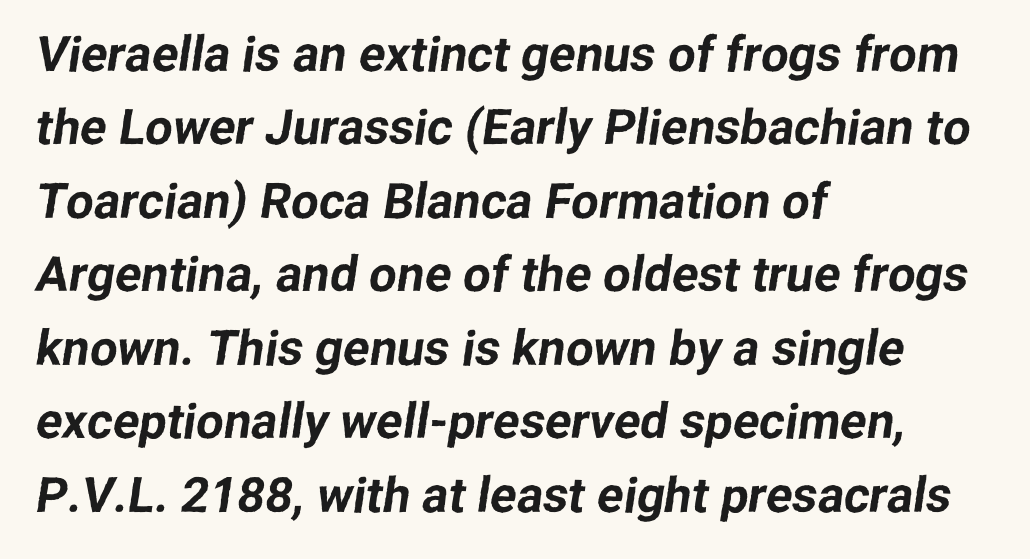
The image shows 49 px sans-serif type; set left-aligned, normal line spacing (1.5x), normal letter spacing, not underlined; low stroke contrast and a medium x-height.
